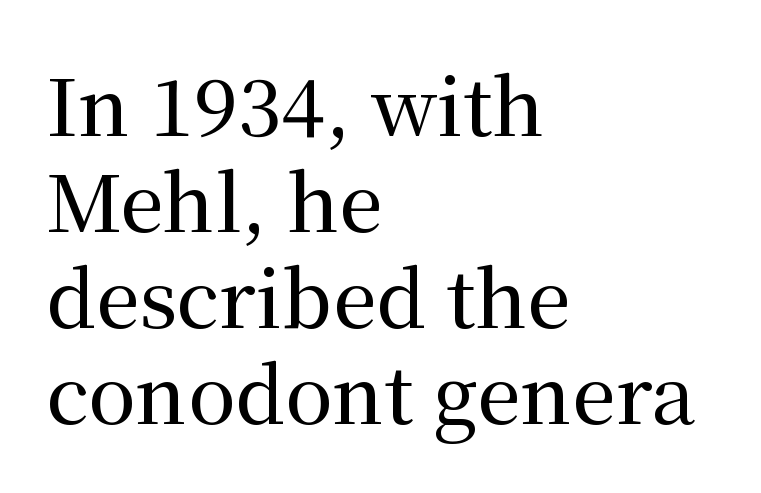
Bare-footed words on every line. A typesetter would label this face a serif. If you drew a ruler down the left edge, every line would touch it. Spacing verdict: proportional, widths tailored to each character.
